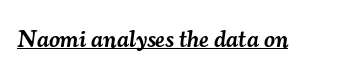
The image shows 24 px text type, italic (leaning right); set normal letter spacing, underlined.
